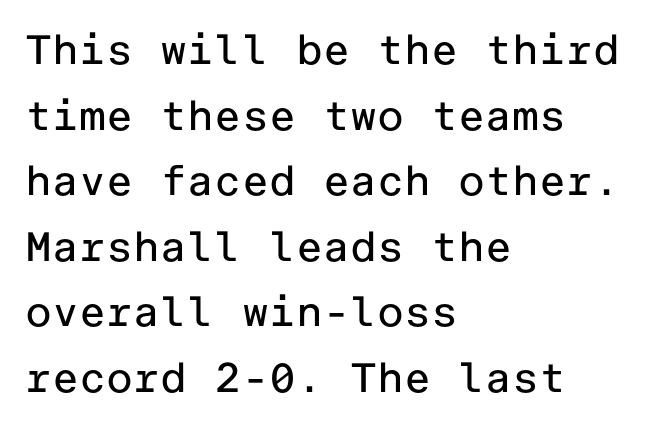
When letters stand straight like this, we call the style roman or upright. The strokes are not fattened; the text isn't bold. Classification — sans serif. How would I describe the line gaps? Plain and ordinary. How are the letters spaced? Ordinarily, with no added tracking. The foot of each line stays bare and open.
